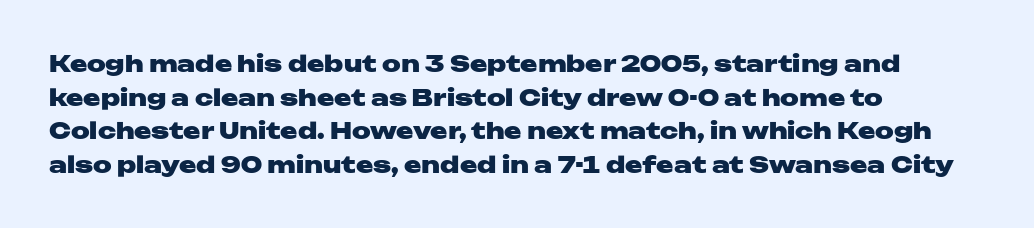
{"italic": "no", "bold": "yes", "underline": "no", "align": "left", "line_spacing": "normal", "line_spacing_ratio": 1.46, "letter_spacing": "normal", "letter_spacing_em": 0.0, "glyph_px": 23}
